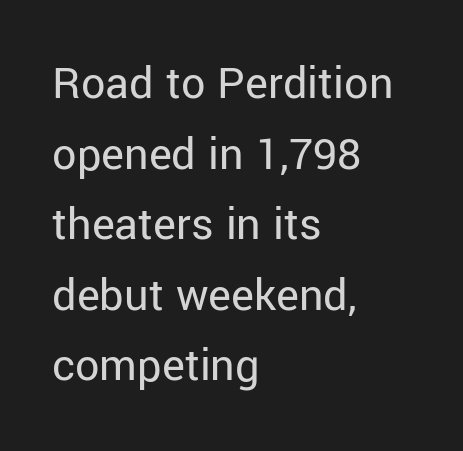
{"serif": "no", "italic": "no", "bold": "no", "weight": "regular", "width": "normal", "stroke_contrast": "low", "x_height": "medium", "monospaced": "no", "underline": "no", "align": "left", "line_spacing": "normal", "line_spacing_ratio": 1.47, "letter_spacing": "normal", "letter_spacing_em": 0.0, "glyph_px": 48}
